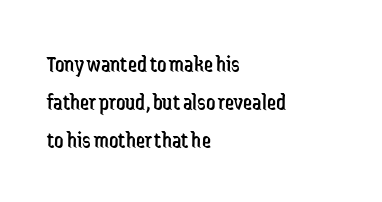
Q: Is the text bold? A: No.
Q: Is the text italic (slanted)? A: No, it is upright.
Q: Is the text underlined? A: No.
Q: How is the paragraph aligned? A: Left-aligned.
Q: Is the spacing between letters normal or unusually wide? A: Normal.
Q: Is the spacing between lines tight, normal or loose? A: Normal.
